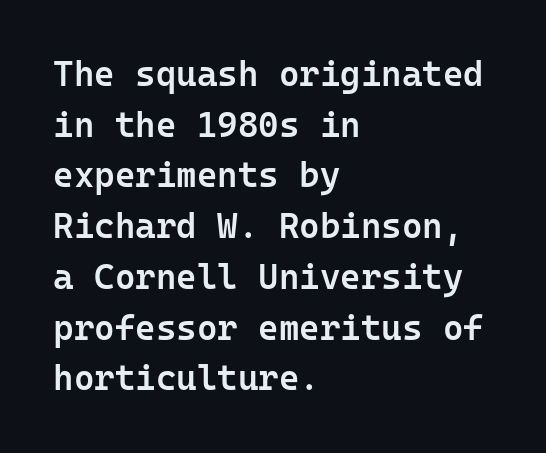
The image shows 35 px semibold sans-serif type, upright, monospaced; set left-aligned, normal line spacing (1.45x), normal letter spacing, not underlined; low stroke contrast and a medium x-height.
